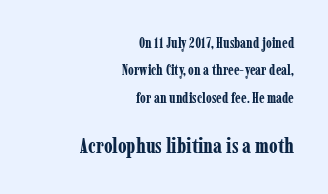
{"italic": "no", "bold": "yes", "underline": "no", "align": "right", "line_spacing": "loose", "line_spacing_ratio": 1.96, "letter_spacing": "normal", "letter_spacing_em": 0.0, "larger_block": "second", "size_ratio": 1.5, "glyph_px": 21}
